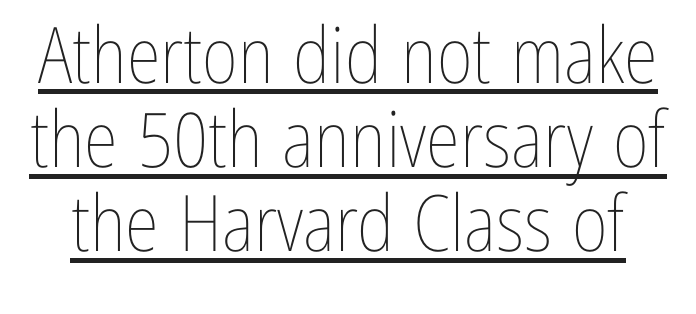
The image shows 78 px thin, condensed type, upright; set tight line spacing (1.08x), normal letter spacing, underlined; low stroke contrast and a medium x-height.
